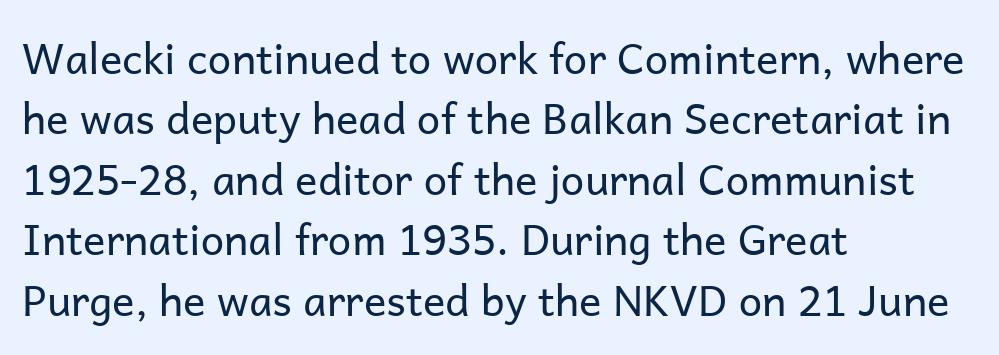
The typeface has the unassuming heft of standard copy or less. A sans-serif font was chosen for this passage. The rendering uses natural spacing where letterforms have individual widths. Horizontal bands of white between lines are of average thickness. Ascenders rise straight up at ninety degrees. The gaps between neighbouring characters are ordinary and unremarkable.
